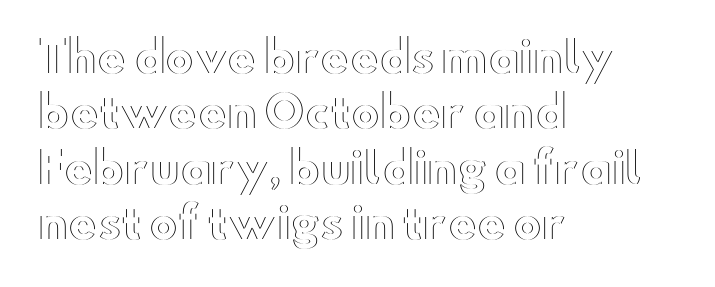
The letters stand upright; this is a roman face. The rendering keeps characters at their native spacing. Is this a fixed-width face? No — the glyphs have proportional, varying widths. Is there much room between lines? A standard amount, neither cramped nor airy. The gap between lines stays unmarked.
